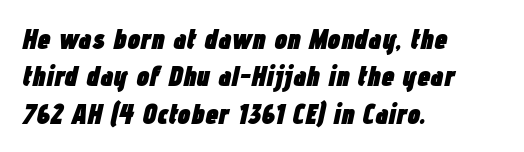
The image shows 29 px heavy, condensed type, italic (leaning right); set left-aligned, normal line spacing (1.29x), normal letter spacing, not underlined; low stroke contrast and a medium x-height.
